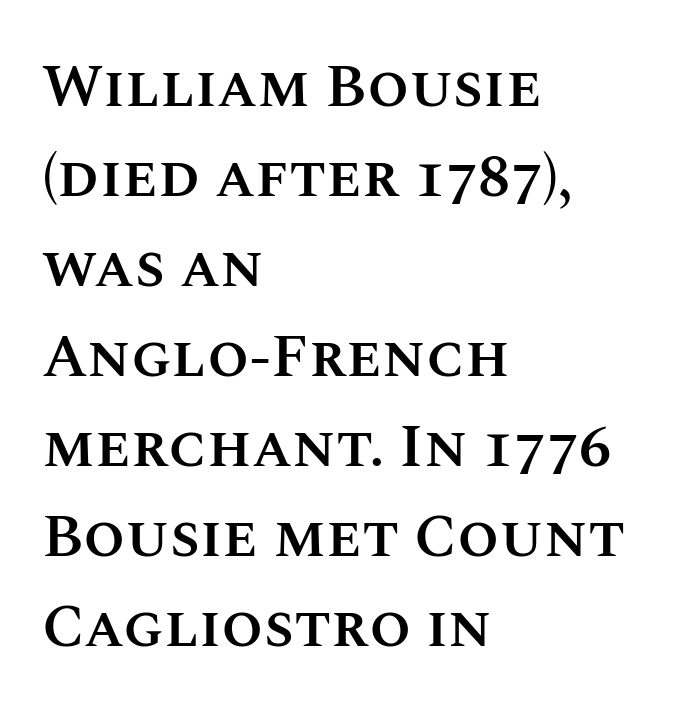
The image shows 60 px semibold type, upright; set left-aligned, normal line spacing (1.5x), normal letter spacing, not underlined; medium stroke contrast and a large x-height.
